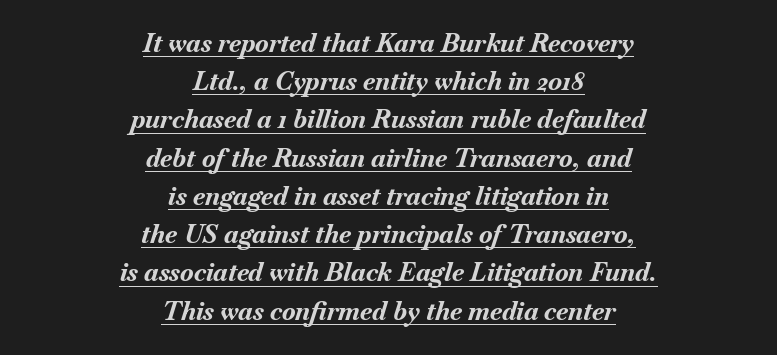
{"italic": "yes", "lean": "right", "slant_degrees": 18, "bold": "yes", "underline": "yes", "align": "center", "line_spacing": "normal", "line_spacing_ratio": 1.53, "letter_spacing": "normal", "letter_spacing_em": 0.0, "glyph_px": 25}
